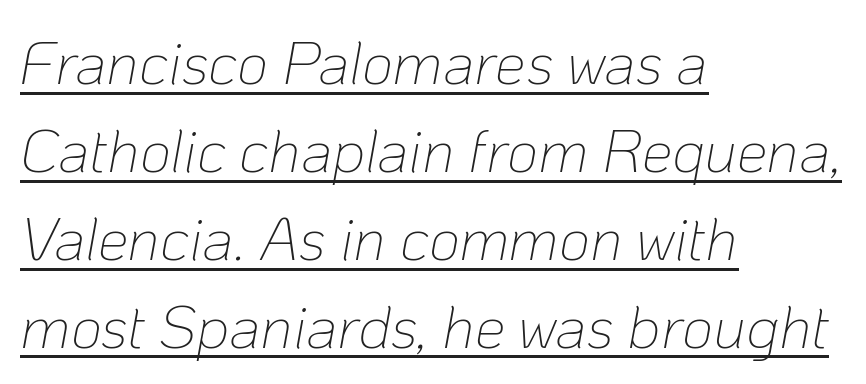
The image shows 61 px thin type, italic (leaning right); set left-aligned, normal line spacing (1.44x), normal letter spacing, underlined; low stroke contrast and a medium x-height.
